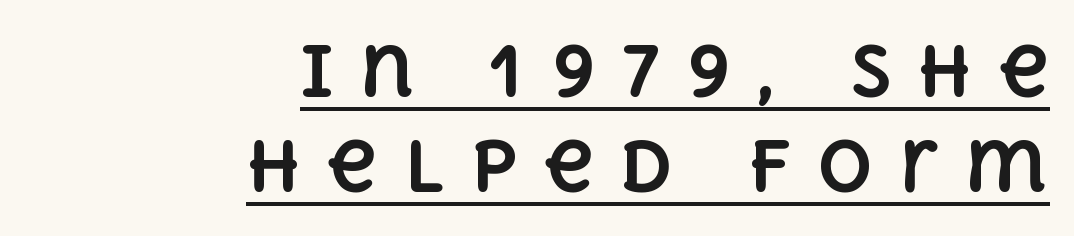
Q: Is the text bold? A: Yes.
Q: Is the text italic (slanted)? A: No, it is upright.
Q: Is the text underlined? A: Yes.
Q: How is the paragraph aligned? A: Right-aligned.
Q: Is the spacing between letters normal or unusually wide? A: Unusually wide.
Q: Is the spacing between lines tight, normal or loose? A: Normal.
Q: Width (condensed, normal, or wide)? A: Normal.
Q: x-height? A: Large.
Q: Monospaced? A: No.
